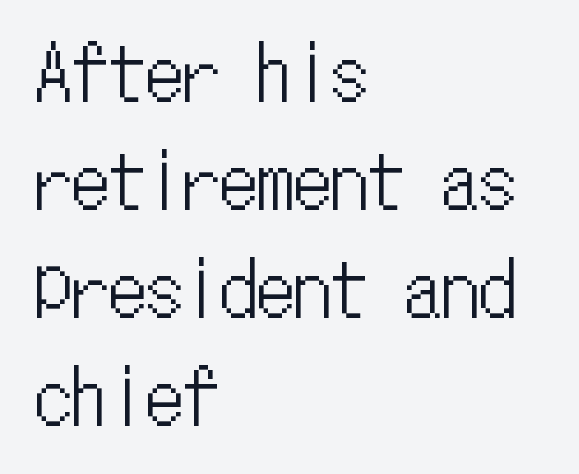
The specimen omits any rule beneath the text block's lines. The lines in this sample share a left origin and differ only in where they stop. Baseline-to-baseline distance is the conventional proportion of letter height. Notice how the stems are strictly vertical — no italics here.
